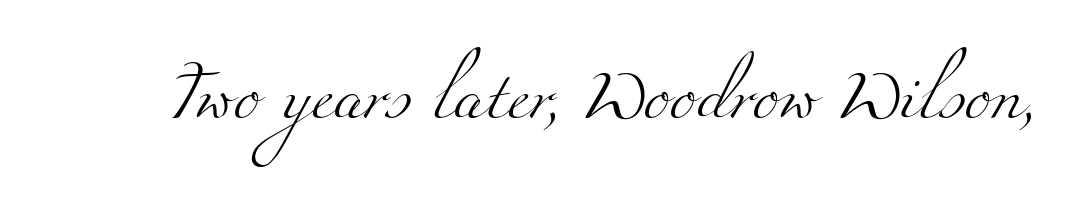
Unmarked baselines from the first word to the last. No chunkiness to these letters — they're not bold. Note the varied advance widths — an 'i' is clearly narrower than an 'm'. The horizontal fit of the characters is conventional and even.
